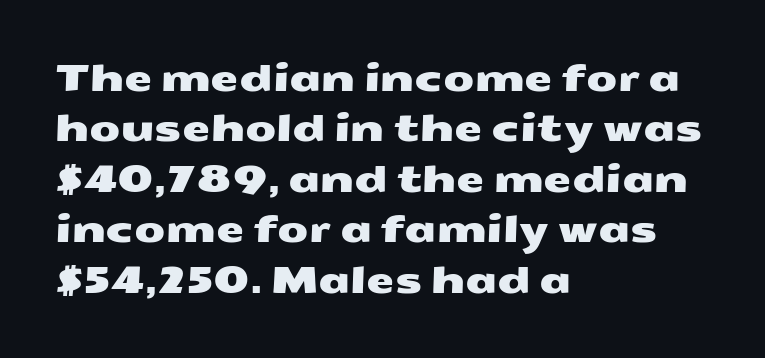
The image shows 36 px wide sans-serif type; set left-aligned, normal line spacing (1.4x), normal letter spacing, not underlined; medium stroke contrast and a medium x-height.
